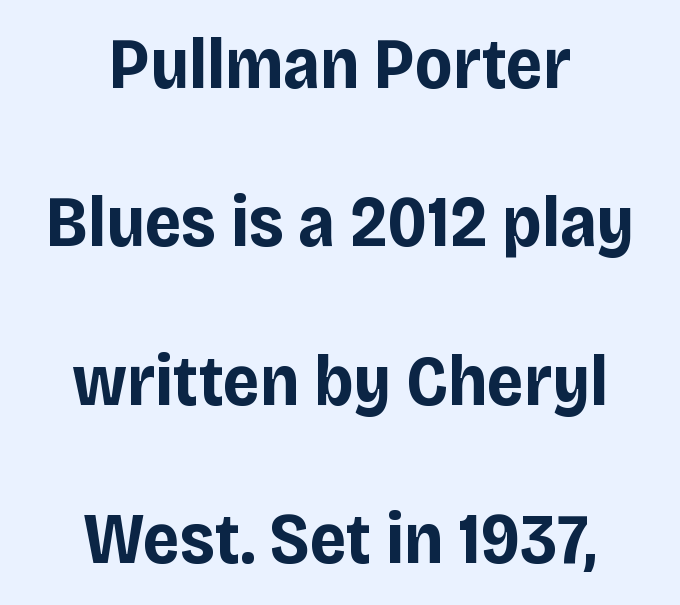
{"serif": "no", "italic": "no", "bold": "yes", "weight": "bold", "width": "normal", "stroke_contrast": "low", "x_height": "large", "monospaced": "no", "underline": "no", "align": "center", "line_spacing": "loose", "line_spacing_ratio": 2.2, "letter_spacing": "normal", "letter_spacing_em": 0.0, "glyph_px": 72}
